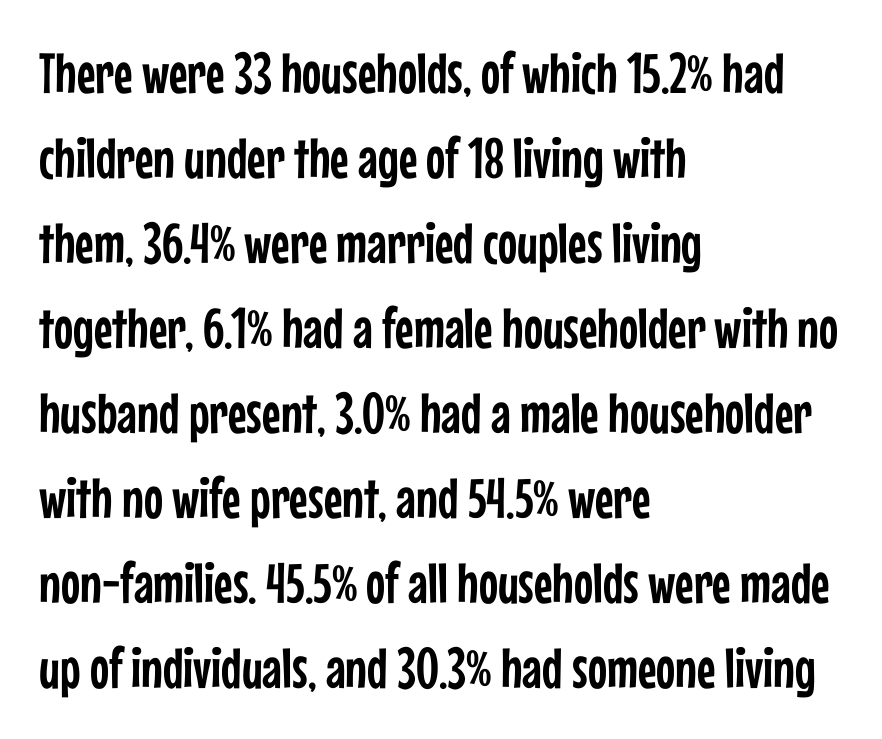
Vertical strokes here are truly vertical. Nobody drew a line under any word here. The text block is weighted toward the left margin, trailing off unevenly rightward. One glance says typical: line gaps are just what's usual. Is this a sans? Yes — the strokes have no serifs.
